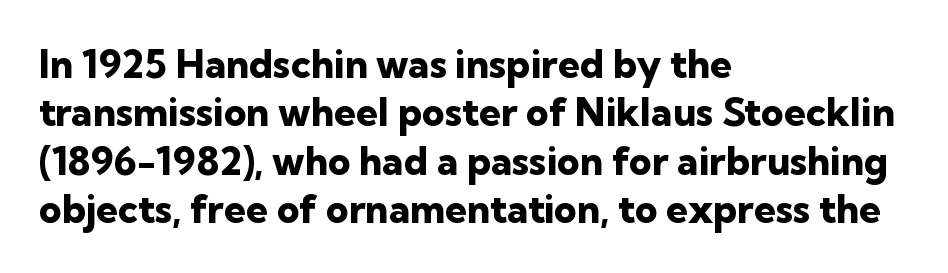
The face used here is proportionally spaced, like ordinary book or web type. Notice how the stems are strictly vertical — no italics here. This is heavy type, rendered in bold. Letterform terminals end flat and unadorned throughout the passage. The text block is weighted toward the left margin, trailing off unevenly rightward. Words appear dense and cohesive because spacing is normal.
